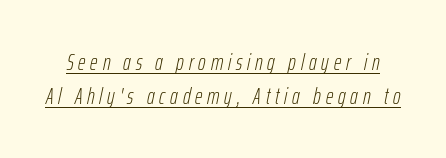
{"italic": "yes", "lean": "right", "slant_degrees": 12, "bold": "no", "underline": "yes", "line_spacing": "normal", "line_spacing_ratio": 1.47, "letter_spacing": "wide", "letter_spacing_em": 0.21, "glyph_px": 23}
